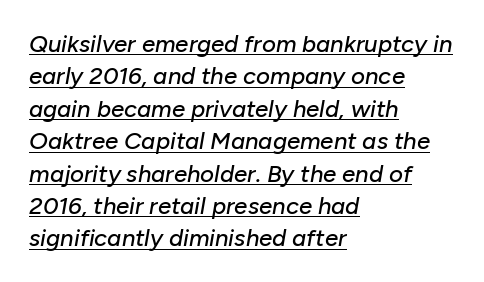
The image shows 24 px text type, italic (leaning right); set left-aligned, normal line spacing (1.35x), normal letter spacing, underlined.
